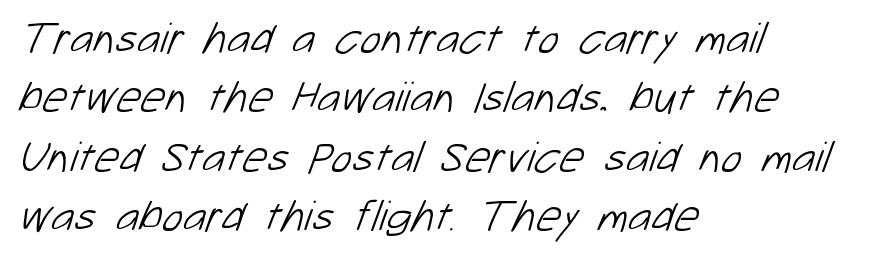
{"serif": "no", "bold": "no", "weight": "light", "width": "normal", "stroke_contrast": "low", "x_height": "medium", "monospaced": "no", "underline": "no", "align": "left", "line_spacing": "normal", "line_spacing_ratio": 1.35, "letter_spacing": "normal", "letter_spacing_em": 0.0, "glyph_px": 44}
